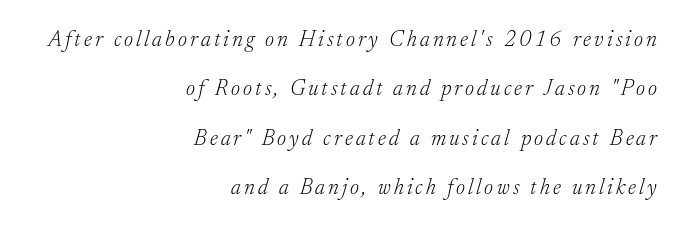
If you drew a ruler down the right edge, every line would touch it. Plain, unruled lines of type. The specimen reads as italic at a glance. Bold? No — there's no thickening of the strokes.
